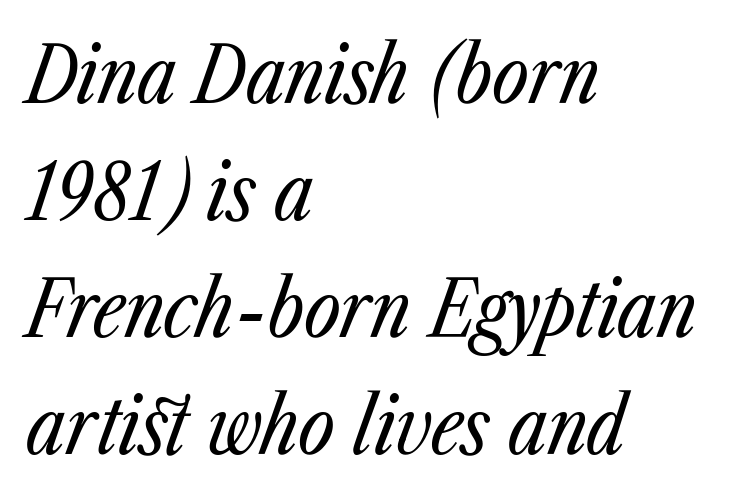
The image shows 79 px regular-weight, condensed type, italic (leaning right); set left-aligned, normal line spacing (1.48x), normal letter spacing, not underlined; low stroke contrast and a medium x-height.
